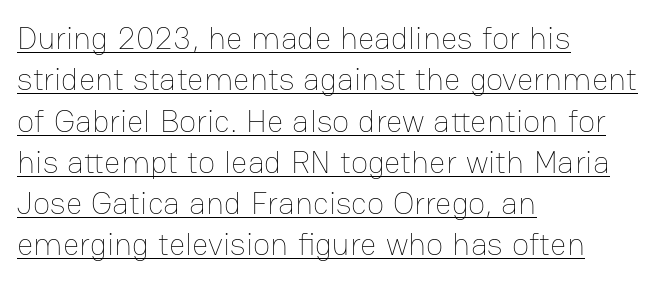
Q: Is the text bold? A: No.
Q: Is the text italic (slanted)? A: No, it is upright.
Q: Is the text underlined? A: Yes.
Q: How is the paragraph aligned? A: Left-aligned.
Q: Is the spacing between letters normal or unusually wide? A: Normal.
Q: Is the spacing between lines tight, normal or loose? A: Normal.
Q: Width (condensed, normal, or wide)? A: Normal.
Q: Stroke contrast? A: Low.
Q: x-height? A: Medium.
Q: Monospaced? A: No.
